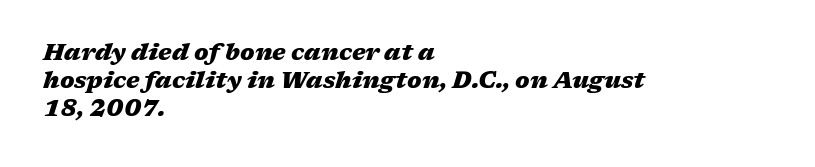
Q: Is the text bold? A: Yes.
Q: Is the text italic (slanted)? A: Yes, it leans right by about 17 degrees.
Q: Is the text underlined? A: No.
Q: How is the paragraph aligned? A: Left-aligned.
Q: Is the spacing between letters normal or unusually wide? A: Normal.
